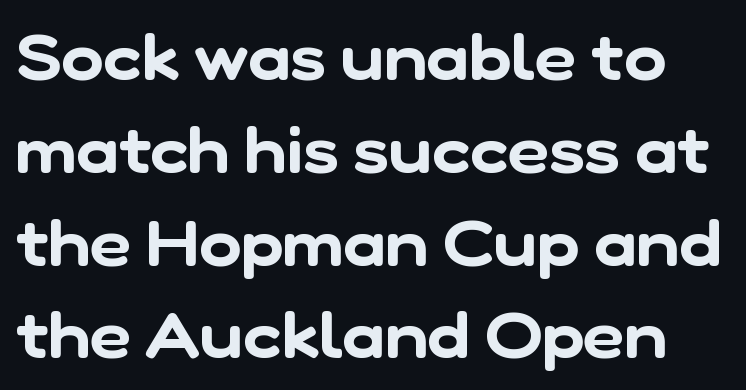
{"serif": "no", "width": "normal", "stroke_contrast": "low", "x_height": "medium", "monospaced": "no", "underline": "no", "line_spacing": "normal", "line_spacing_ratio": 1.45, "letter_spacing": "normal", "letter_spacing_em": 0.0, "glyph_px": 64}
